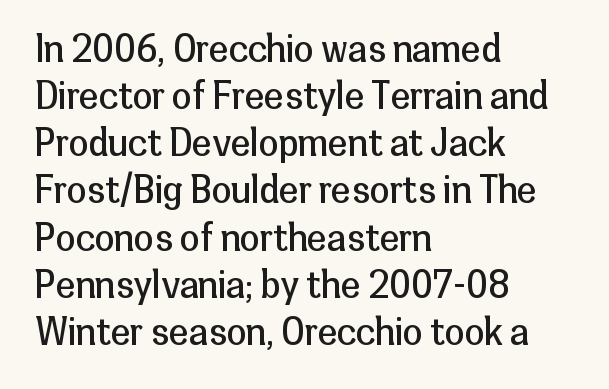
What stands out about the letter spacing? Nothing — it is the standard amount. This rendering features lettering with no underline. Regarding serifs, this sample does without them. Spacing verdict: proportional, widths tailored to each character. Do the letters lean? They stand straight.
